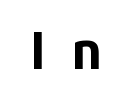
The image shows 52 px bold sans-serif type, upright; set unusually wide letter spacing (+0.5 em), not underlined; low stroke contrast and a medium x-height.
